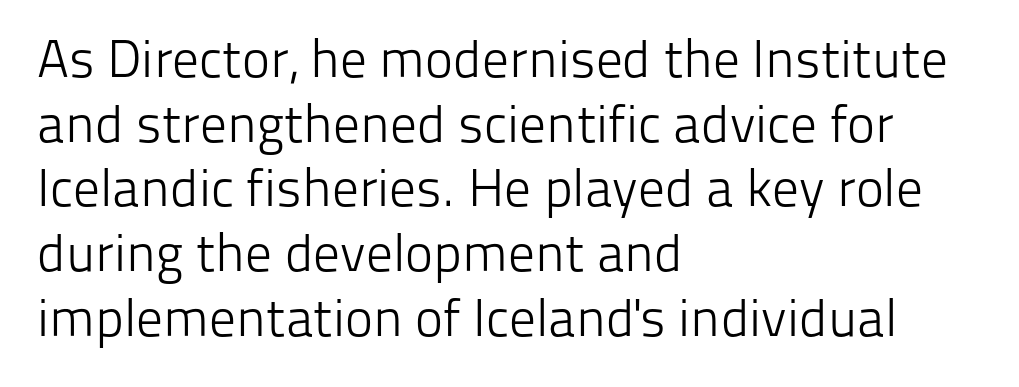
Q: Is the text bold? A: No.
Q: Is the text italic (slanted)? A: No, it is upright.
Q: Is the typeface a serif or a sans-serif typeface? A: Sans-serif.
Q: Is the text underlined? A: No.
Q: How is the paragraph aligned? A: Left-aligned.
Q: Is the spacing between letters normal or unusually wide? A: Normal.
Q: Width (condensed, normal, or wide)? A: Normal.
Q: Stroke contrast? A: Low.
Q: x-height? A: Medium.
Q: Monospaced? A: No.
